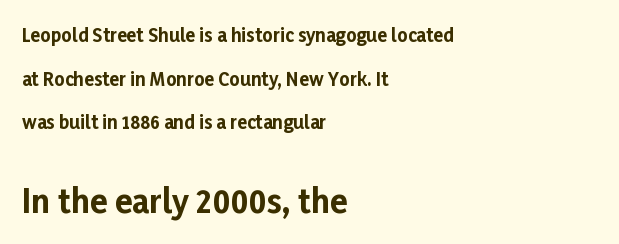
This rendering uses left alignment, leaving the right contour irregular. Typographically, this falls in the sans-serif category. Summary of weight: heavy, a full bold. The rendering keeps characters at their native spacing.
